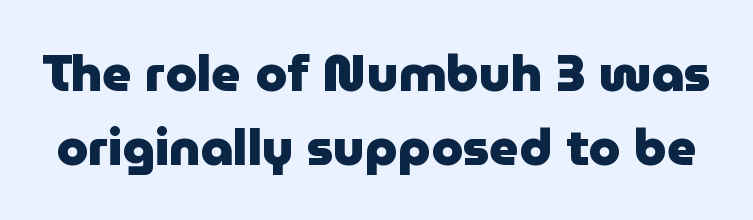
Leading: standard. In terms of weight, the rendering is a true, heavy bold. The zone under the glyphs is completely vacant. Italic: no, the glyphs are upright roman.
